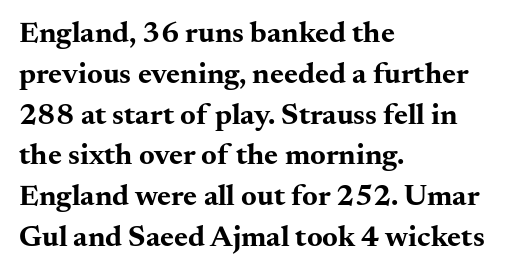
The image shows 30 px bold, wide serif type, upright; set left-aligned, normal line spacing (1.36x), normal letter spacing, not underlined; medium stroke contrast and a small x-height.
